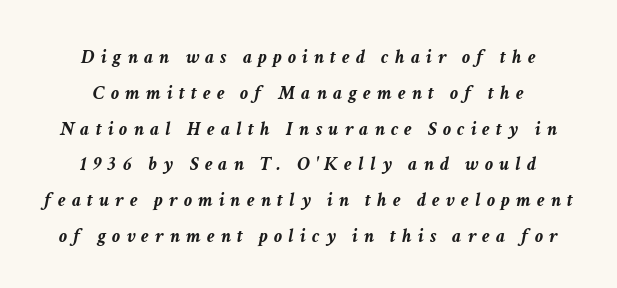
{"italic": "yes", "lean": "right", "slant_degrees": 11, "bold": "yes", "underline": "no", "align": "center", "line_spacing_ratio": 1.79, "letter_spacing": "wide", "letter_spacing_em": 0.31, "glyph_px": 20}
